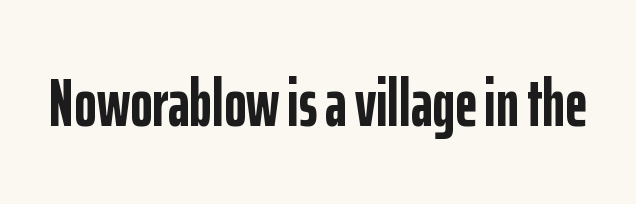
{"serif": "no", "italic": "no", "bold": "yes", "weight": "semibold", "width": "condensed", "stroke_contrast": "low", "x_height": "medium", "monospaced": "no", "underline": "no", "letter_spacing": "normal", "letter_spacing_em": 0.0, "glyph_px": 68}
